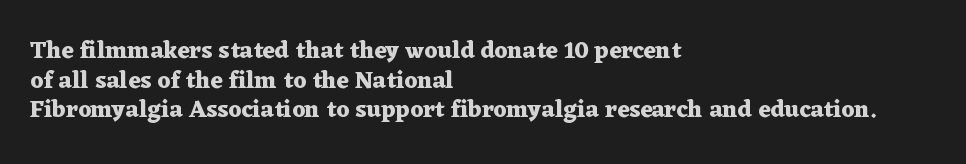
{"italic": "no", "bold": "yes", "underline": "no", "align": "left", "line_spacing_ratio": 1.23, "letter_spacing": "normal", "letter_spacing_em": 0.0, "glyph_px": 24}
